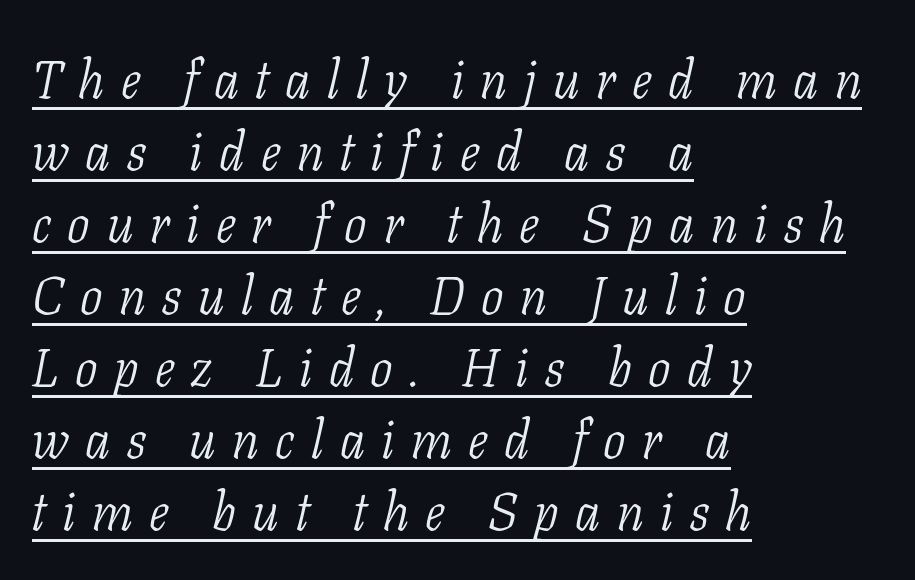
{"serif": "yes", "italic": "yes", "lean": "right", "slant_degrees": 11, "bold": "no", "weight": "light", "width": "condensed", "stroke_contrast": "low", "x_height": "medium", "monospaced": "no", "underline": "yes", "align": "left", "line_spacing": "normal", "line_spacing_ratio": 1.36, "letter_spacing": "wide", "letter_spacing_em": 0.31, "glyph_px": 53}
